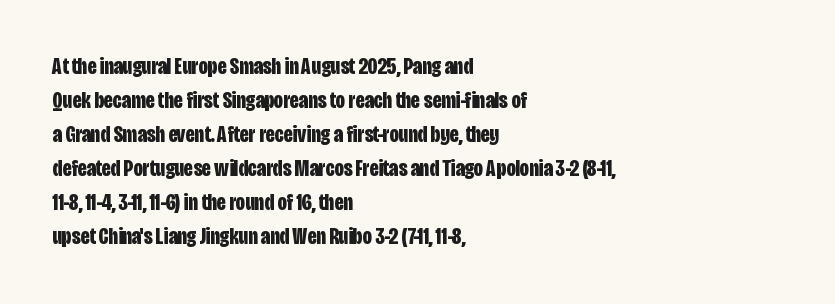
Q: Is the text bold? A: Yes.
Q: Is the text italic (slanted)? A: No, it is upright.
Q: Is the text underlined? A: No.
Q: How is the paragraph aligned? A: Left-aligned.
Q: Is the spacing between letters normal or unusually wide? A: Normal.
Q: Is the spacing between lines tight, normal or loose? A: Normal.
